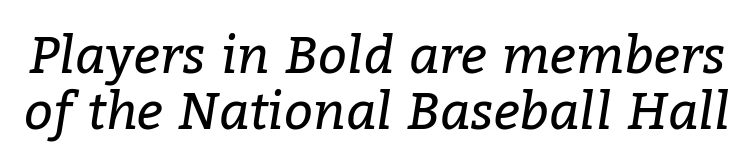
The image shows 51 px regular-weight serif type, italic (leaning right); set tight line spacing (1.1x), normal letter spacing, not underlined; low stroke contrast and a medium x-height.
